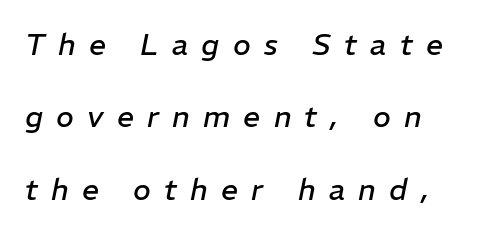
The letters advance in unequal steps, a hallmark of proportional type. Tall strokes in this sample are angled rather than plumb. Widely set lines give the paragraph a tall, airy silhouette. Weight class: somewhere from thin through regular. Letters rest on an invisible, unmarked baseline.
